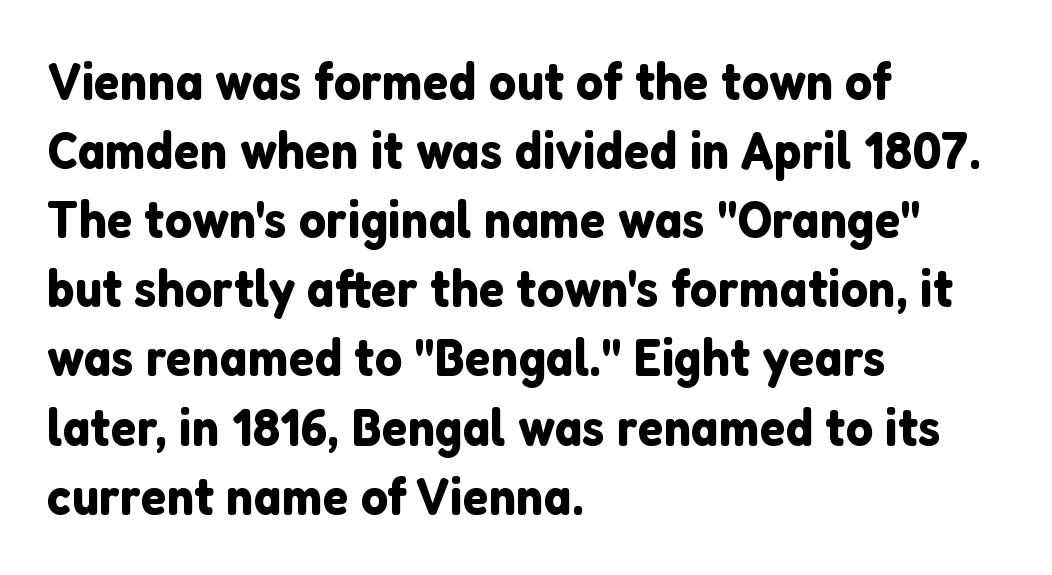
The image shows 54 px sans-serif type, upright; set left-aligned, normal line spacing (1.28x), normal letter spacing, not underlined; low stroke contrast and a medium x-height.
